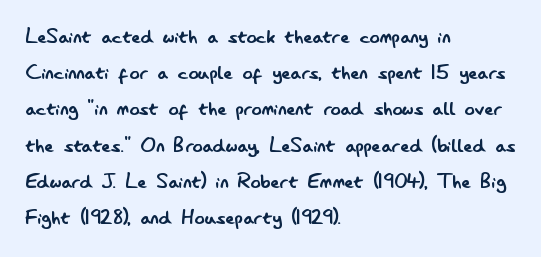
The image shows 25 px text type, upright; set left-aligned, normal line spacing (1.45x), normal letter spacing, not underlined.
